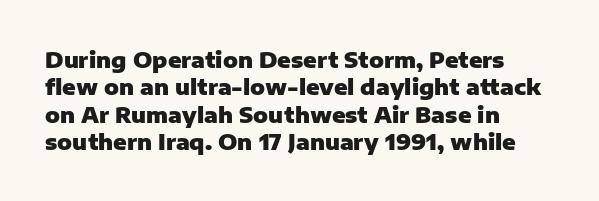
The image shows 22 px bold type, upright; set left-aligned, normal line spacing (1.25x), normal letter spacing, not underlined.
